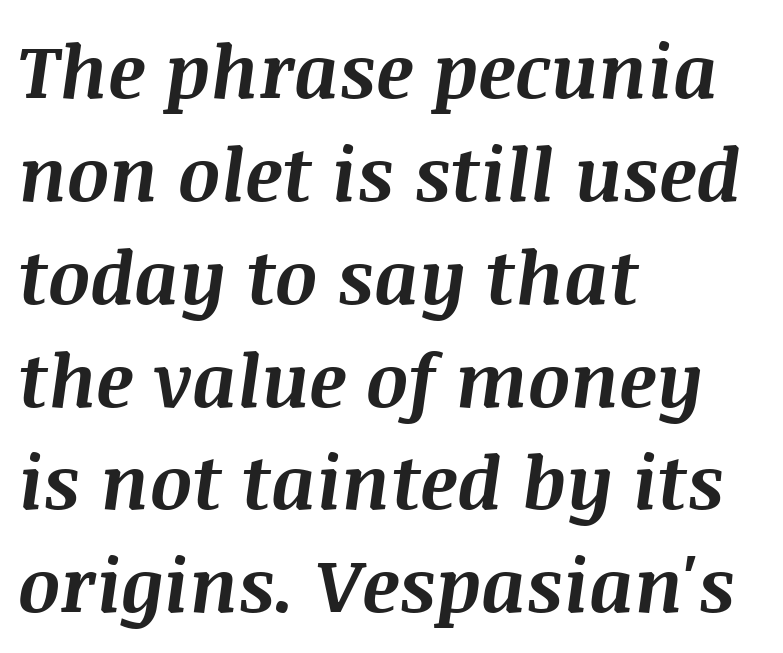
{"italic": "yes", "lean": "right", "slant_degrees": 8, "bold": "yes", "weight": "bold", "width": "normal", "stroke_contrast": "medium", "x_height": "large", "monospaced": "no", "underline": "no", "align": "left", "line_spacing": "normal", "line_spacing_ratio": 1.39, "letter_spacing": "normal", "letter_spacing_em": 0.0, "glyph_px": 74}
